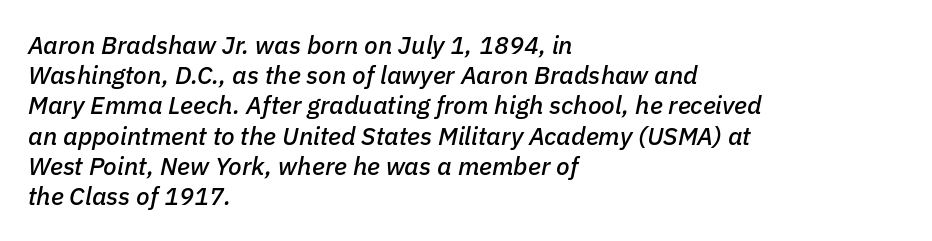
When letters slant like this, we call the style italic. Any mark beneath the type? The region is blank. The horizontal fit of the characters is conventional and even. This rendering uses left alignment, leaving the right contour irregular.
